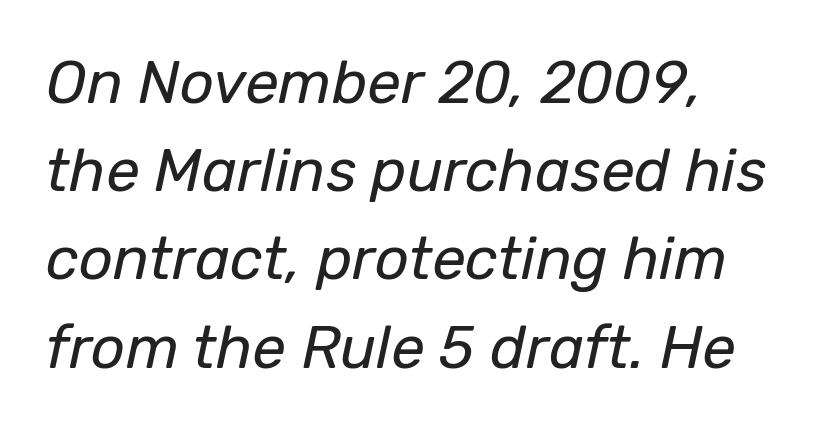
{"italic": "yes", "lean": "right", "slant_degrees": 12, "bold": "no", "weight": "regular", "width": "normal", "stroke_contrast": "low", "x_height": "medium", "monospaced": "no", "underline": "no", "align": "left", "line_spacing": "normal", "line_spacing_ratio": 1.47, "letter_spacing": "normal", "letter_spacing_em": 0.0, "glyph_px": 60}
